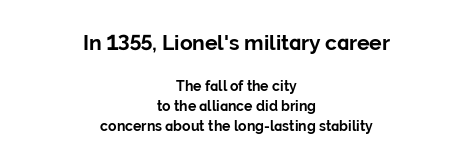
The image shows 21 px bold type, upright; set centered, normal line spacing (1.44x), normal letter spacing, not underlined; the first (top) block is 1.5x larger.
